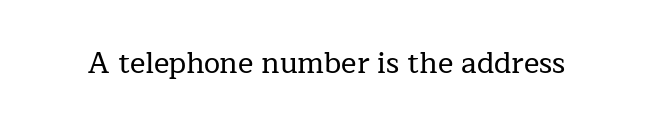
The image shows 29 px serif type, upright; set normal letter spacing, not underlined; low stroke contrast and a medium x-height.
